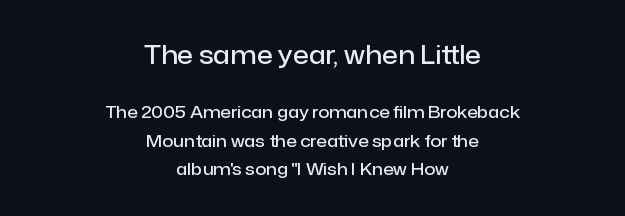
The lines are quadded center. Is there much room between lines? A standard amount, neither cramped nor airy. Style check: upright. The emphasis by scale lands on block number one, above.
